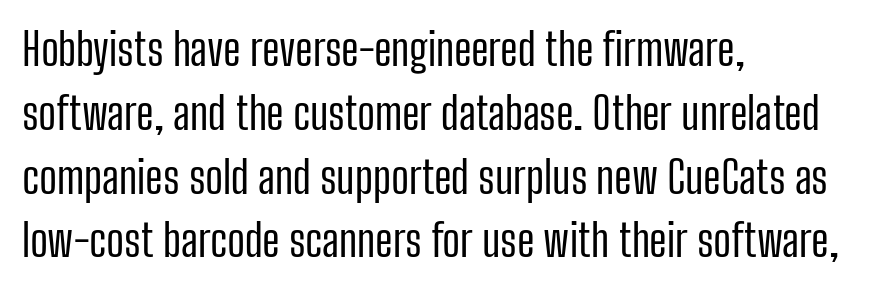
{"serif": "no", "italic": "no", "bold": "no", "weight": "regular", "width": "condensed", "stroke_contrast": "low", "x_height": "medium", "monospaced": "no", "underline": "no", "align": "left", "line_spacing": "normal", "line_spacing_ratio": 1.45, "letter_spacing": "normal", "letter_spacing_em": 0.0, "glyph_px": 44}
